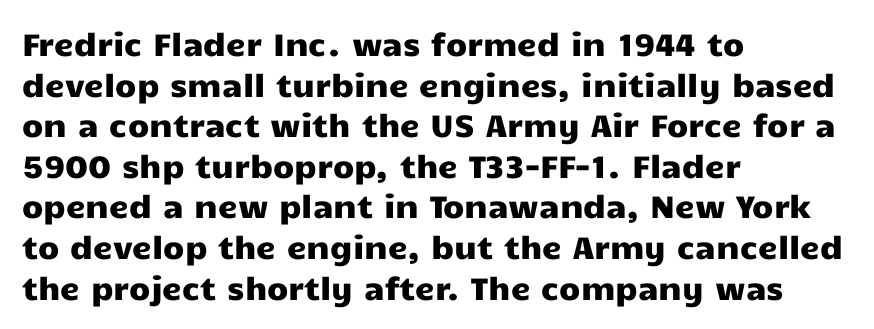
{"serif": "no", "italic": "no", "width": "wide", "stroke_contrast": "low", "x_height": "medium", "monospaced": "no", "underline": "no", "align": "left", "line_spacing": "normal", "line_spacing_ratio": 1.31, "letter_spacing": "normal", "letter_spacing_em": 0.0, "glyph_px": 31}
